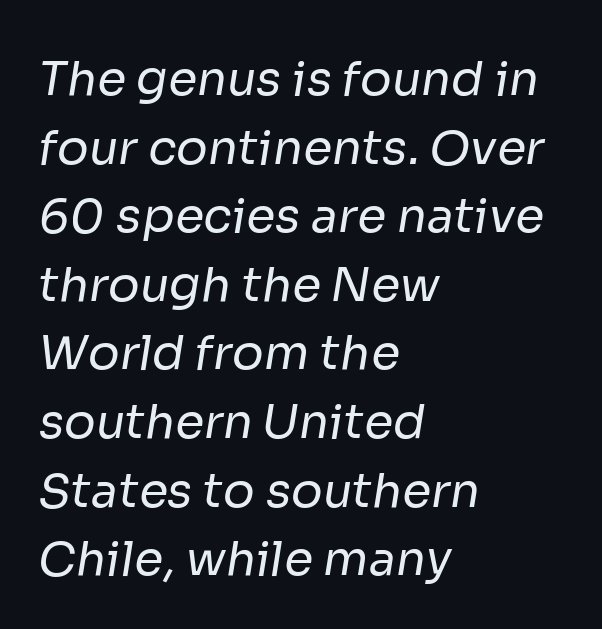
Q: Is the text bold? A: No.
Q: Is the typeface a serif or a sans-serif typeface? A: Sans-serif.
Q: Is the text underlined? A: No.
Q: How is the paragraph aligned? A: Left-aligned.
Q: Is the spacing between letters normal or unusually wide? A: Normal.
Q: Is the spacing between lines tight, normal or loose? A: Normal.
Q: Width (condensed, normal, or wide)? A: Normal.
Q: Stroke contrast? A: Low.
Q: x-height? A: Medium.
Q: Monospaced? A: No.
